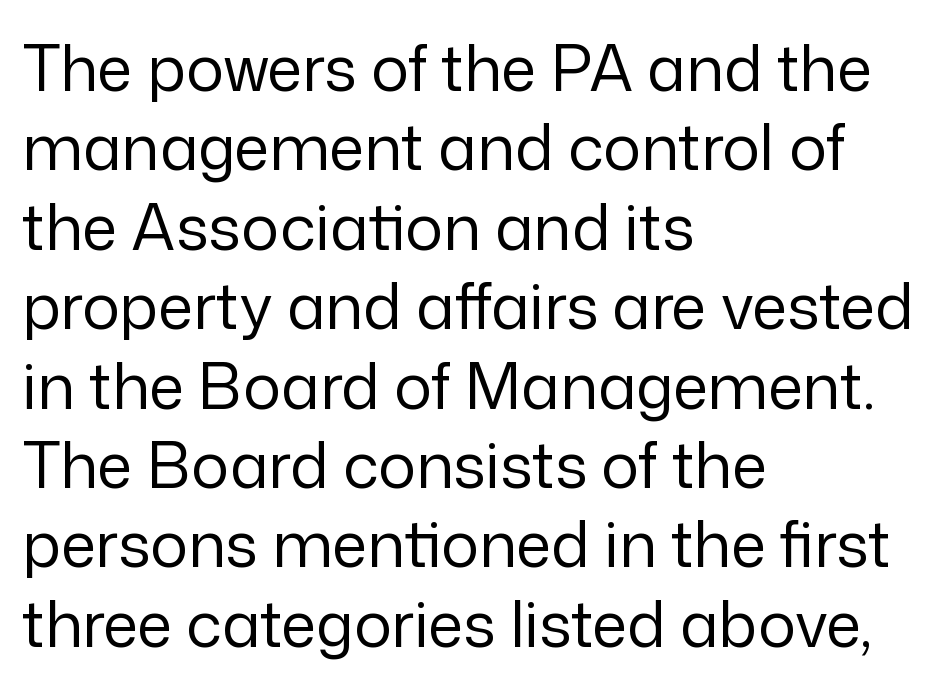
The image shows 63 px regular-weight sans-serif type, upright; set left-aligned, normal line spacing (1.26x), normal letter spacing, not underlined; low stroke contrast and a medium x-height.
